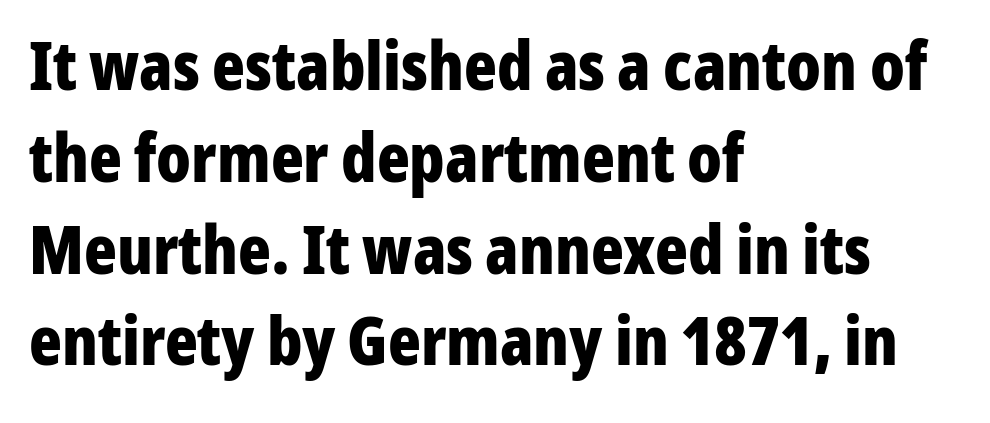
Note: no serifs on the glyphs. Ordinary non-slanted type is in use. Casual observation: everything's shoved over to the left. This rendering features lettering with no underline. You could not count columns in this text — the font is proportionally spaced. Summary of weight: heavy, a full bold.
